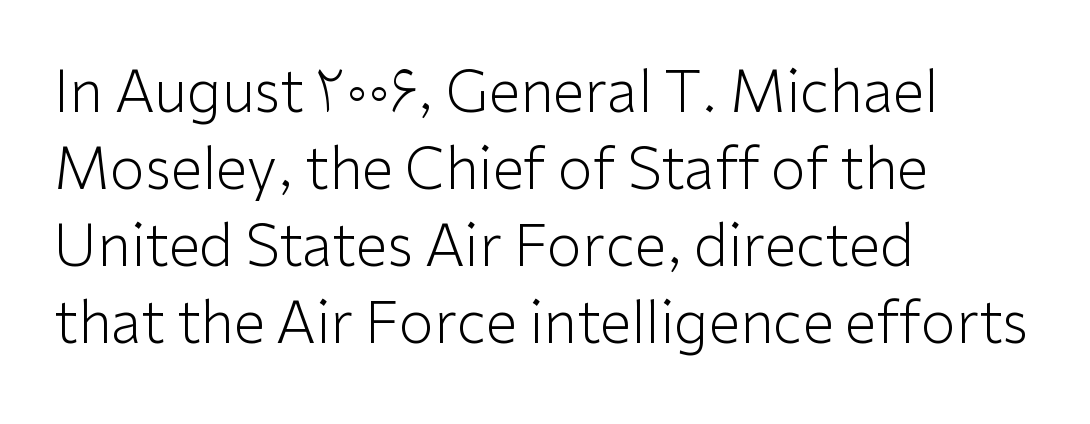
Serifs: no, the terminals of the letterforms are clean. The rendering uses natural spacing where letterforms have individual widths. The passage shown stacks its lines at a standard gap. Rule under the text: the space is simply empty.
